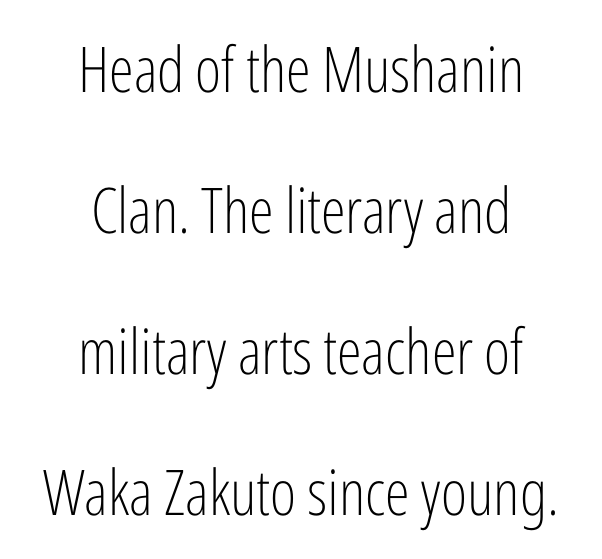
Q: Is the text bold? A: No.
Q: Is the text italic (slanted)? A: No, it is upright.
Q: Is the typeface a serif or a sans-serif typeface? A: Sans-serif.
Q: Is the text underlined? A: No.
Q: How is the paragraph aligned? A: Centered.
Q: Is the spacing between letters normal or unusually wide? A: Normal.
Q: Is the spacing between lines tight, normal or loose? A: Loose.
Q: Width (condensed, normal, or wide)? A: Condensed.
Q: Stroke contrast? A: Low.
Q: x-height? A: Medium.
Q: Monospaced? A: No.
